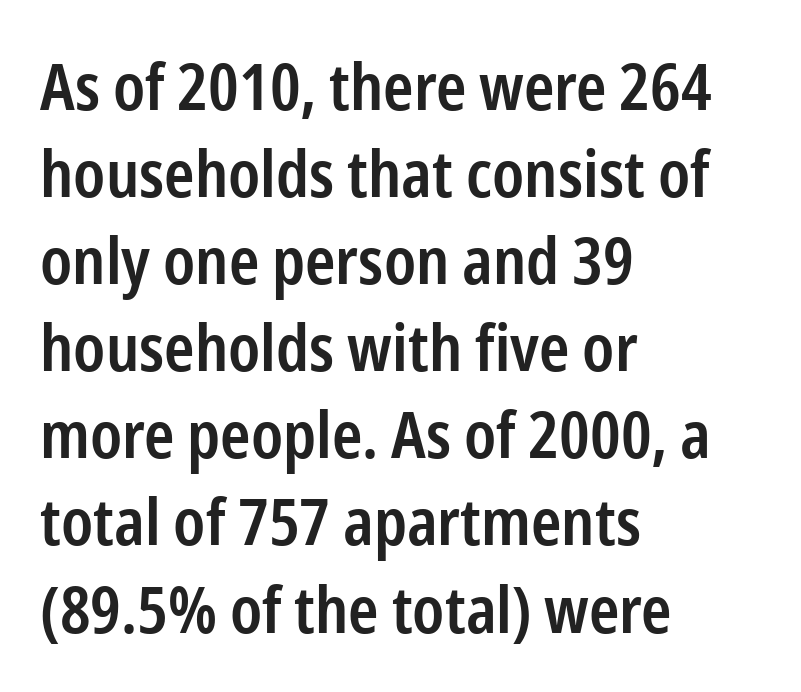
Q: Is the text bold? A: Semi-bold.
Q: Is the text italic (slanted)? A: No, it is upright.
Q: Is the typeface a serif or a sans-serif typeface? A: Sans-serif.
Q: Is the text underlined? A: No.
Q: How is the paragraph aligned? A: Left-aligned.
Q: Is the spacing between letters normal or unusually wide? A: Normal.
Q: Is the spacing between lines tight, normal or loose? A: Normal.
Q: Width (condensed, normal, or wide)? A: Condensed.
Q: Stroke contrast? A: Low.
Q: x-height? A: Medium.
Q: Monospaced? A: No.
